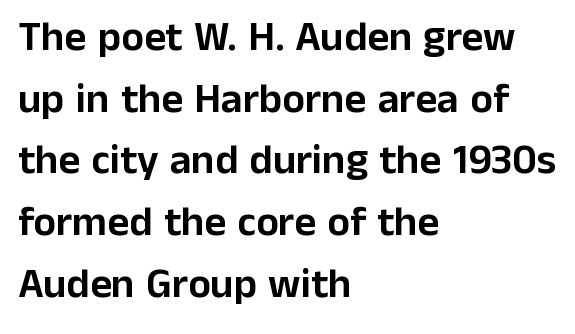
Every character sits straight up, as roman type does. In terms of letterform style, serifs are entirely absent. Where is the straight margin? On the left. Baseline-to-baseline distance is the conventional proportion of letter height. Looks like regular typesetting: each glyph gets only the width it needs.
